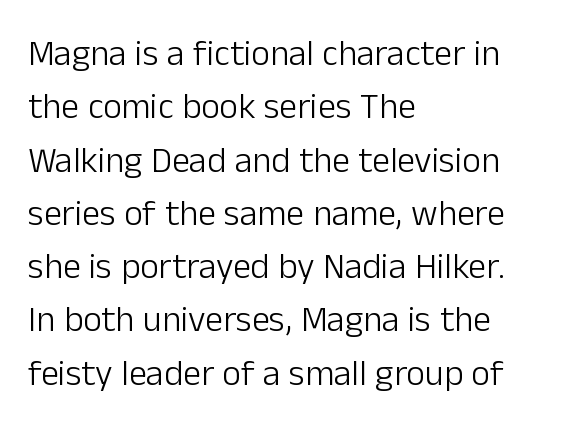
{"serif": "no", "italic": "no", "bold": "no", "weight": "light", "width": "normal", "stroke_contrast": "low", "x_height": "medium", "monospaced": "no", "underline": "no", "align": "left", "line_spacing": "normal", "line_spacing_ratio": 1.48, "letter_spacing": "normal", "letter_spacing_em": 0.0, "glyph_px": 36}
